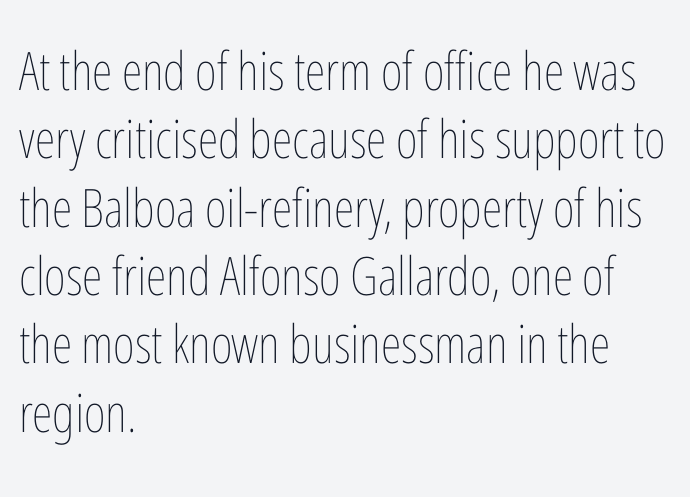
The image shows 53 px thin, condensed type, upright; set left-aligned, normal line spacing (1.29x), normal letter spacing, not underlined; low stroke contrast and a medium x-height.
